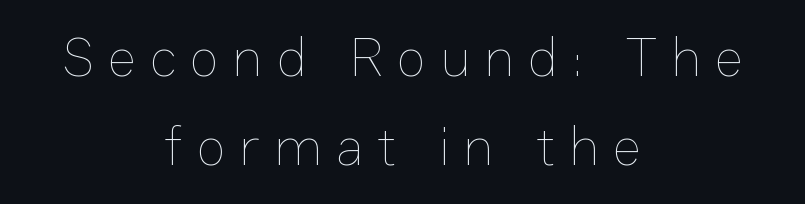
Q: Is the text bold? A: No.
Q: Is the text italic (slanted)? A: No, it is upright.
Q: Is the text underlined? A: No.
Q: How is the paragraph aligned? A: Centered.
Q: Is the spacing between letters normal or unusually wide? A: Unusually wide.
Q: Is the spacing between lines tight, normal or loose? A: Normal.
Q: Width (condensed, normal, or wide)? A: Normal.
Q: Stroke contrast? A: Low.
Q: x-height? A: Medium.
Q: Monospaced? A: No.
